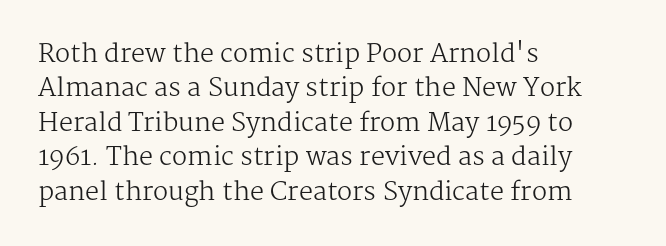
Spacing between characters is what you'd get straight out of the box. The passage shown is not underscored anywhere. The lines in this sample share a left origin and differ only in where they stop. The lines sit at an ordinary, default distance from one another. Is the type heavy? It reads as light-to-regular instead.
